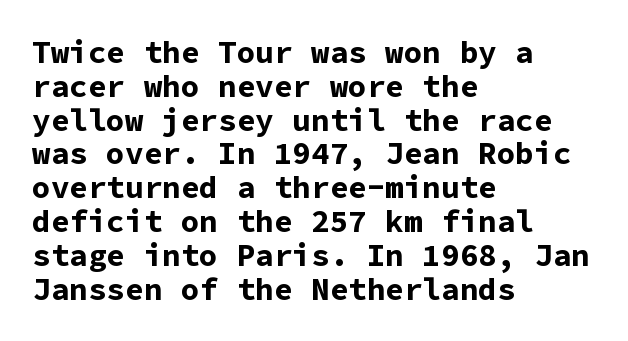
Q: Is the text bold? A: Yes.
Q: Is the text italic (slanted)? A: No, it is upright.
Q: Is the typeface a serif or a sans-serif typeface? A: Sans-serif.
Q: Is the text underlined? A: No.
Q: How is the paragraph aligned? A: Left-aligned.
Q: Is the spacing between letters normal or unusually wide? A: Normal.
Q: Is the spacing between lines tight, normal or loose? A: Tight.
Q: Width (condensed, normal, or wide)? A: Normal.
Q: Stroke contrast? A: Low.
Q: x-height? A: Medium.
Q: Monospaced? A: Yes.
